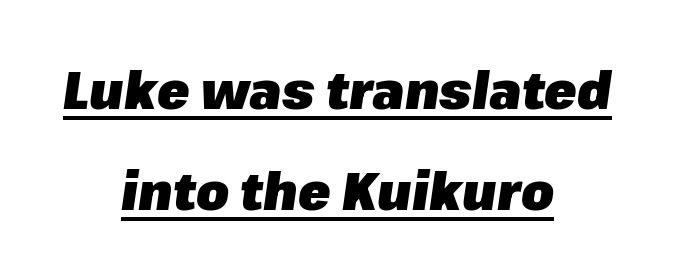
The image shows 53 px heavy type, italic (leaning right); set centered, loose line spacing (1.9x), normal letter spacing, underlined; low stroke contrast and a medium x-height.
